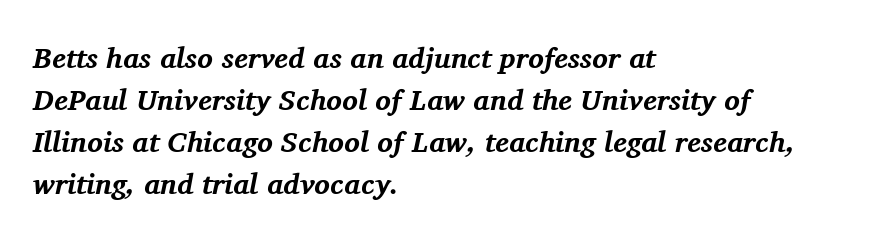
The image shows 29 px bold serif type, italic (leaning right); set left-aligned, normal line spacing (1.45x), normal letter spacing, not underlined; medium stroke contrast and a medium x-height.
